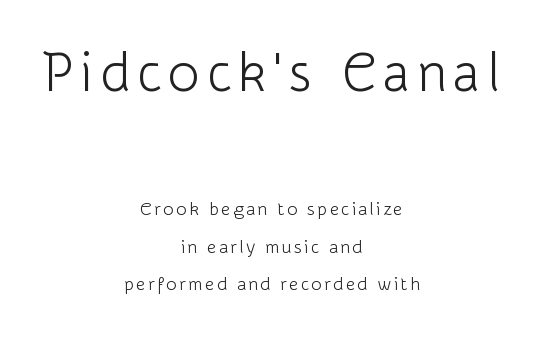
{"serif": "no", "italic": "no", "bold": "no", "weight": "light", "width": "normal", "stroke_contrast": "low", "x_height": "medium", "monospaced": "no", "underline": "no", "align": "center", "line_spacing": "loose", "line_spacing_ratio": 2.09, "larger_block": "first", "size_ratio": 3.0, "glyph_px": 54}
